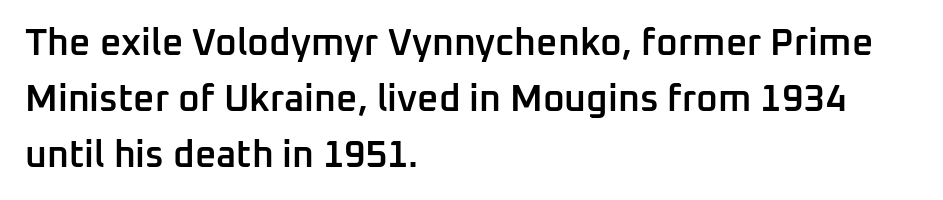
The face used here is proportionally spaced, like ordinary book or web type. Grotesque or geometric, the face here clearly has no serifs. In terms of weight, the rendering is demibold, just under bold. The paragraph shown leans on its left margin. The letters sit at their default tracking, neither squeezed nor spread.
